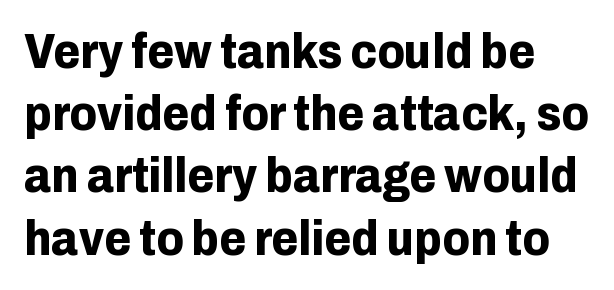
Q: Is the text bold? A: Yes.
Q: Is the text italic (slanted)? A: No, it is upright.
Q: Is the typeface a serif or a sans-serif typeface? A: Sans-serif.
Q: Is the text underlined? A: No.
Q: Is the spacing between letters normal or unusually wide? A: Normal.
Q: Is the spacing between lines tight, normal or loose? A: Normal.
Q: Width (condensed, normal, or wide)? A: Normal.
Q: Stroke contrast? A: Low.
Q: x-height? A: Medium.
Q: Monospaced? A: No.
